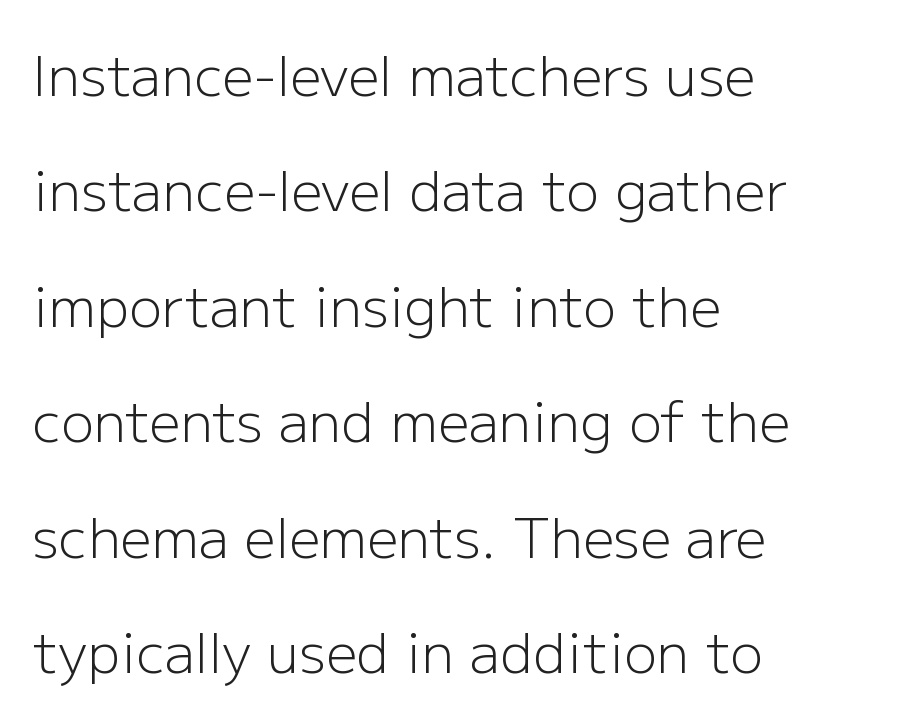
Q: Is the text bold? A: No.
Q: Is the text italic (slanted)? A: No, it is upright.
Q: Is the typeface a serif or a sans-serif typeface? A: Sans-serif.
Q: Is the text underlined? A: No.
Q: How is the paragraph aligned? A: Left-aligned.
Q: Is the spacing between letters normal or unusually wide? A: Normal.
Q: Is the spacing between lines tight, normal or loose? A: Loose.
Q: Width (condensed, normal, or wide)? A: Normal.
Q: Stroke contrast? A: Low.
Q: x-height? A: Medium.
Q: Monospaced? A: No.
